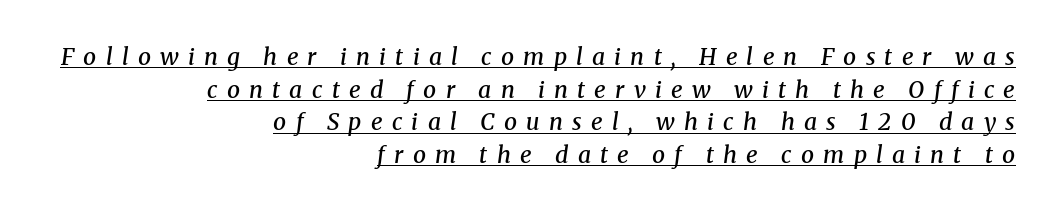
Q: Is the text bold? A: Semi-bold.
Q: Is the text italic (slanted)? A: Yes, it leans right by about 8 degrees.
Q: Is the text underlined? A: Yes.
Q: How is the paragraph aligned? A: Right-aligned.
Q: Is the spacing between letters normal or unusually wide? A: Unusually wide.
Q: Is the spacing between lines tight, normal or loose? A: Normal.
